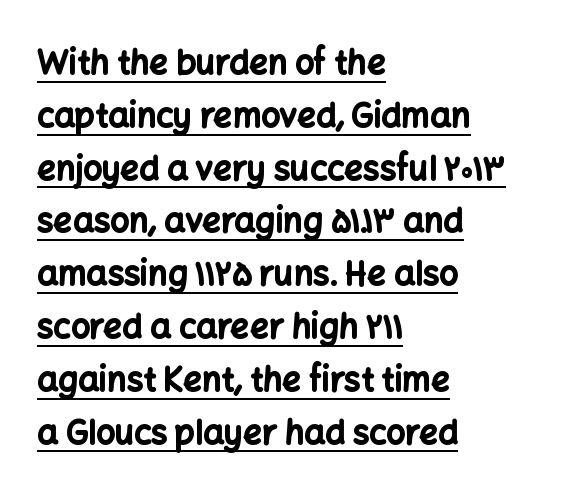
The image shows 33 px bold sans-serif type, upright; set left-aligned, normal line spacing (1.6x), normal letter spacing, underlined; low stroke contrast and a medium x-height.
